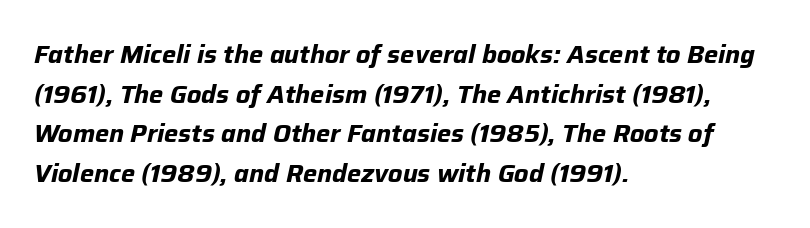
Q: Is the text bold? A: Yes.
Q: Is the text italic (slanted)? A: Yes, it leans right by about 12 degrees.
Q: Is the text underlined? A: No.
Q: How is the paragraph aligned? A: Left-aligned.
Q: Is the spacing between letters normal or unusually wide? A: Normal.
Q: Is the spacing between lines tight, normal or loose? A: Normal.
